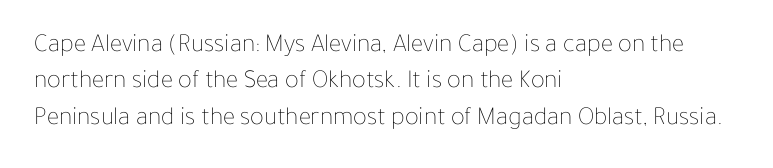
Short and long lines alike share a common starting point at left. The typeface has the unassuming heft of standard copy or less. Is the letter spacing exaggerated? No — it looks like the ordinary default. Has an underline been added? It has not. Posture: vertical.
